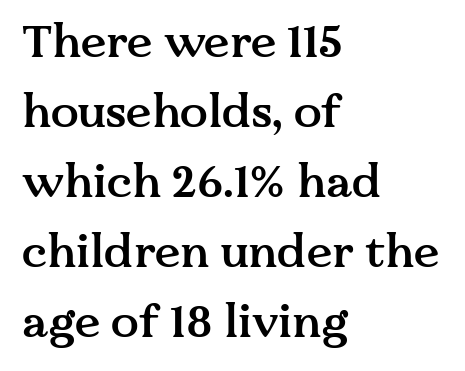
Students, this is semibold: more ink than regular, less than bold. The horizontal fit of the characters is conventional and even. Quick note: not italic, upright. One-word summary of the alignment: left. The rows are spaced the way most documents space them.
